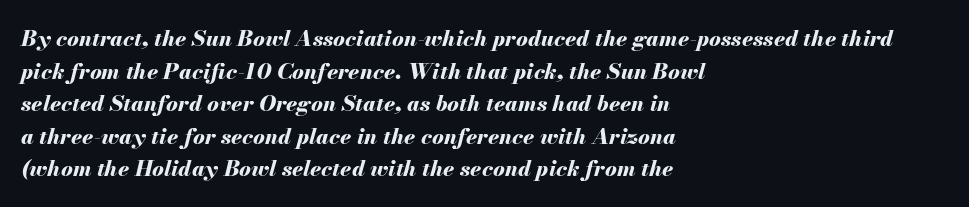
{"italic": "yes", "lean": "right", "slant_degrees": 13, "bold": "yes", "underline": "no", "align": "left", "line_spacing": "normal", "line_spacing_ratio": 1.48, "letter_spacing": "normal", "letter_spacing_em": 0.0, "glyph_px": 22}
